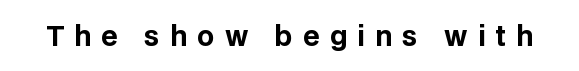
{"italic": "no", "bold": "yes", "underline": "no", "letter_spacing": "wide", "letter_spacing_em": 0.38, "glyph_px": 27}
